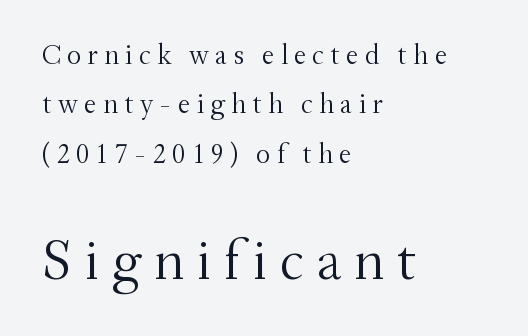
The passage shown begins with its smaller block and ends with its larger one. Character widths vary here, with narrow letters taking less room than wide ones. Beneath every word, the page is bare. Little horizontal feet cap the strokes, marking this as serif type. Weight: not bold — regular or lighter. Posture: straight, roman, zero tilt.
